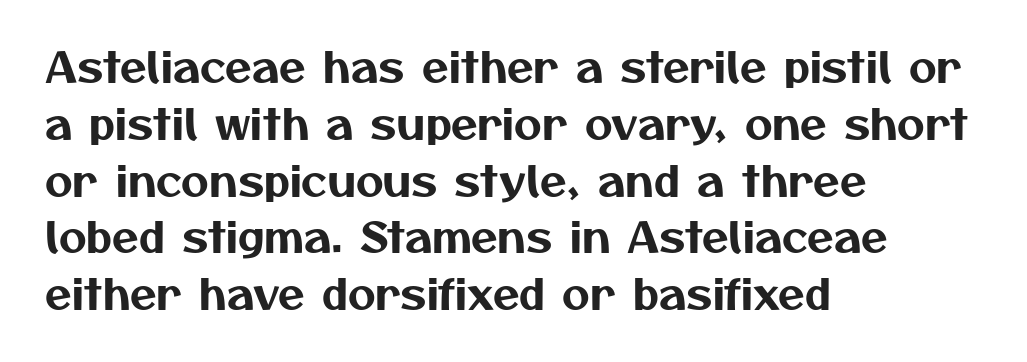
{"serif": "no", "width": "normal", "stroke_contrast": "medium", "x_height": "medium", "monospaced": "no", "underline": "no", "align": "left", "line_spacing": "normal", "line_spacing_ratio": 1.32, "letter_spacing": "normal", "letter_spacing_em": 0.0, "glyph_px": 43}
